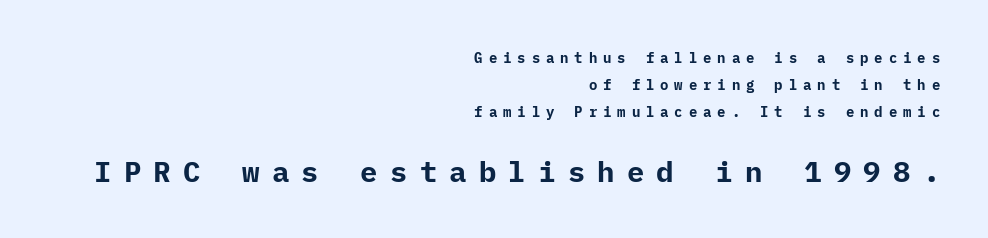
The passage shown is emphatically bold. Italic? Not at all — the glyphs are vertical. Horizontally, the lines are justified to the trailing edge only. Inter-character spacing is expanded well beyond the font's built-in metrics. Bigger letters appear in the bottom chunk; the top chunk is reduced. The zone under the glyphs is completely vacant.
